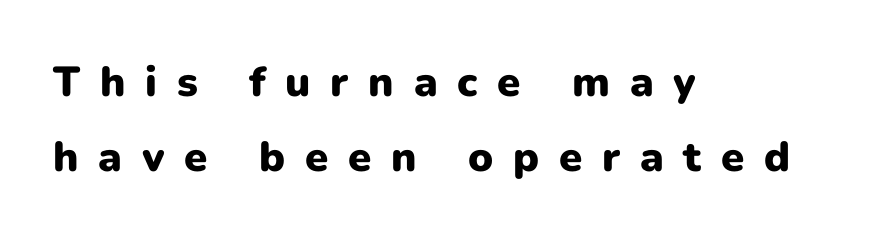
The image shows 42 px heavy sans-serif type, upright; set left-aligned, line spacing 1.78x, unusually wide letter spacing (+0.47 em), not underlined; low stroke contrast and a medium x-height.
